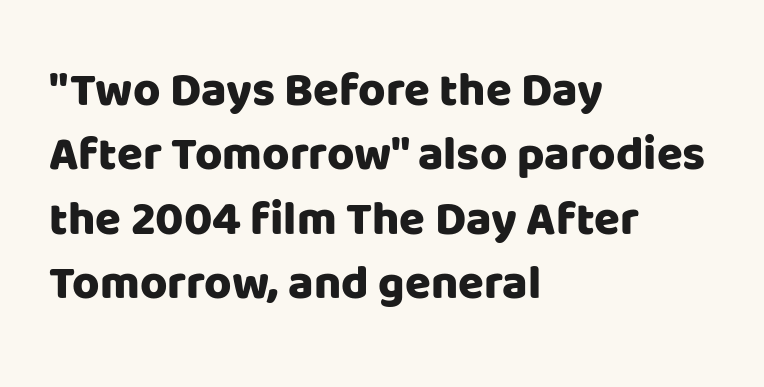
{"serif": "no", "italic": "no", "width": "normal", "stroke_contrast": "low", "x_height": "large", "monospaced": "no", "underline": "no", "align": "left", "line_spacing": "normal", "line_spacing_ratio": 1.37, "letter_spacing": "normal", "letter_spacing_em": 0.0, "glyph_px": 47}
